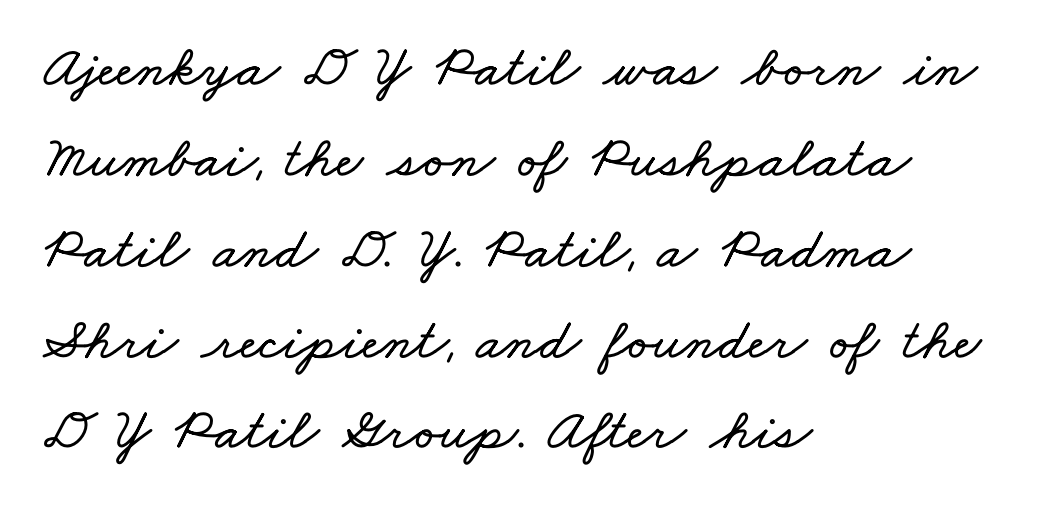
Typeset ragged right — the left edge is the straight one. The rendering uses natural spacing where letterforms have individual widths. This rendering leaves character spacing at its baseline value. A clean baseline with only descenders dipping below it.
